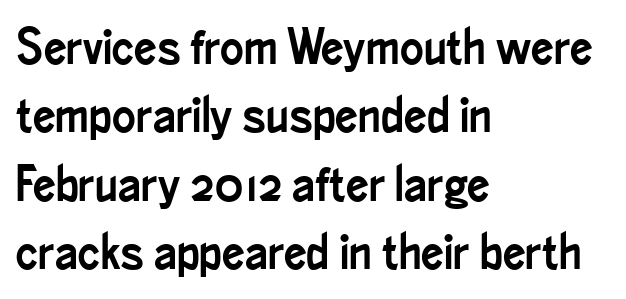
{"serif": "no", "italic": "no", "width": "condensed", "stroke_contrast": "low", "x_height": "small", "monospaced": "no", "underline": "no", "align": "left", "line_spacing": "normal", "line_spacing_ratio": 1.37, "letter_spacing": "normal", "letter_spacing_em": 0.0, "glyph_px": 50}
